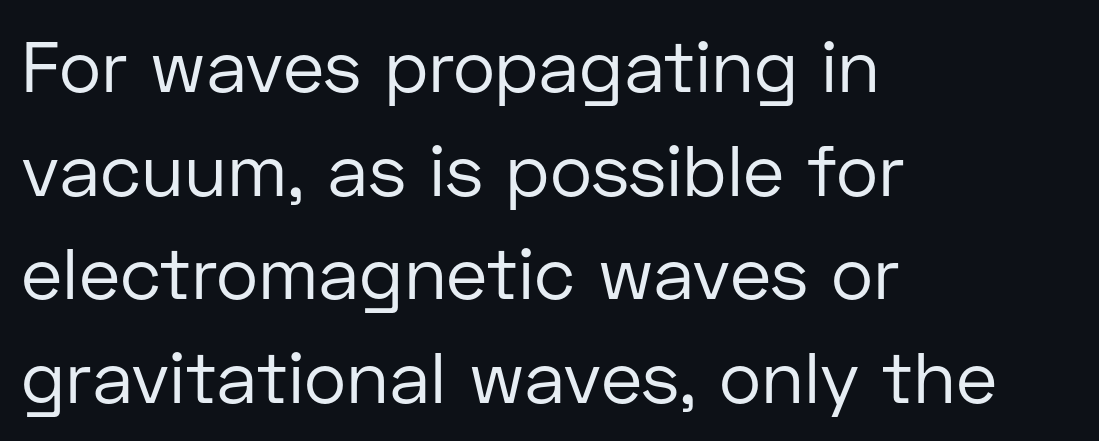
This sample uses an upright cut, with every glyph sitting square on the baseline. The weight tops out at a normal text grade. The passage shown is typed in a proportional face where columns would drift. One glance says typical: line gaps are just what's usual. A sans-serif font was chosen for this passage. Quick note: underline off.
